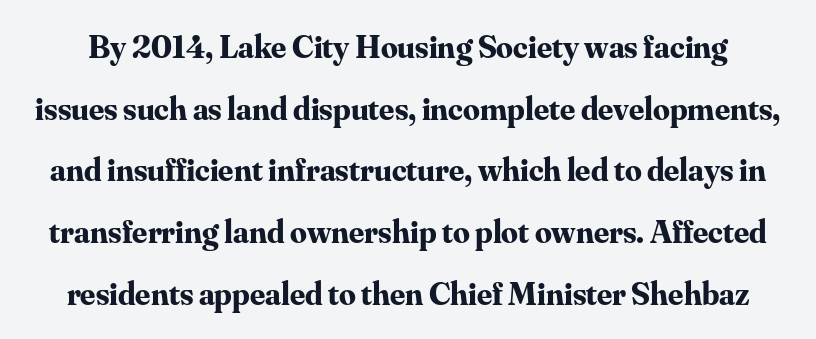
Q: Is the text bold? A: Yes.
Q: Is the text italic (slanted)? A: No, it is upright.
Q: Is the typeface a serif or a sans-serif typeface? A: Serif.
Q: Is the text underlined? A: No.
Q: Is the spacing between letters normal or unusually wide? A: Normal.
Q: Width (condensed, normal, or wide)? A: Normal.
Q: Stroke contrast? A: Medium.
Q: x-height? A: Small.
Q: Monospaced? A: No.
